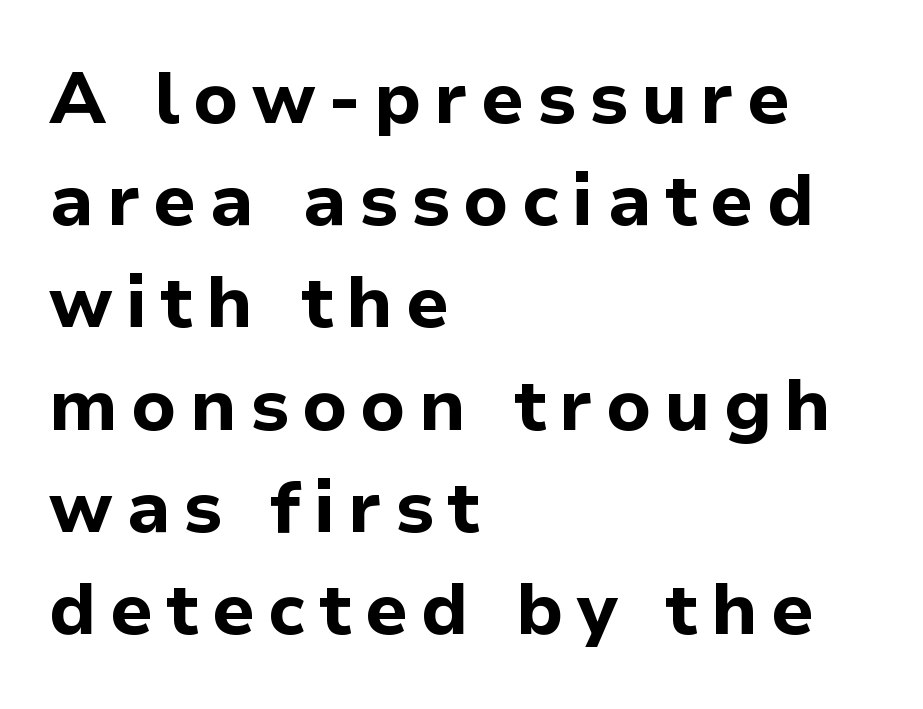
{"serif": "no", "italic": "no", "bold": "yes", "weight": "bold", "width": "normal", "stroke_contrast": "low", "x_height": "medium", "monospaced": "no", "underline": "no", "align": "left", "line_spacing": "normal", "line_spacing_ratio": 1.4, "glyph_px": 73}
